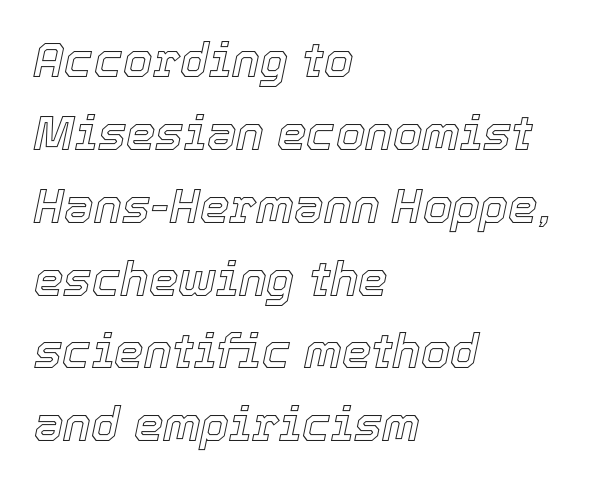
Q: Is the text italic (slanted)? A: Yes, it leans right by about 12 degrees.
Q: Is the text underlined? A: No.
Q: How is the paragraph aligned? A: Left-aligned.
Q: Is the spacing between letters normal or unusually wide? A: Normal.
Q: Is the spacing between lines tight, normal or loose? A: Normal.
Q: Width (condensed, normal, or wide)? A: Normal.
Q: x-height? A: Medium.
Q: Monospaced? A: No.
